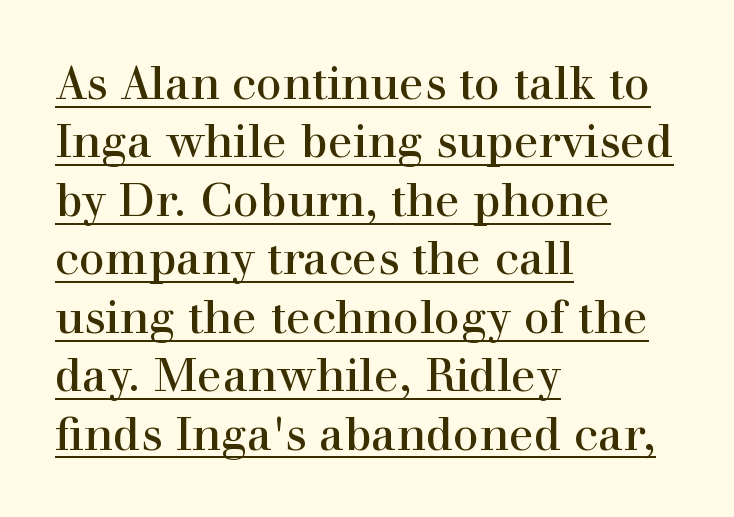
The image shows 46 px regular-weight serif type, upright; set left-aligned, normal line spacing (1.27x), normal letter spacing, underlined; high stroke contrast and a medium x-height.
